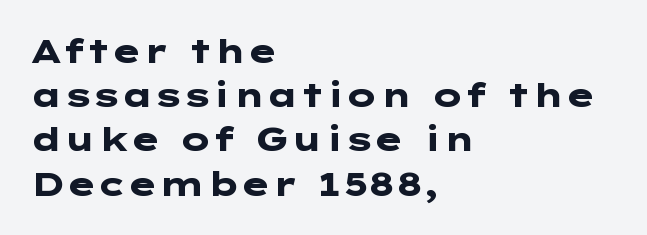
Q: Is the text bold? A: Yes.
Q: Is the text italic (slanted)? A: No, it is upright.
Q: Is the typeface a serif or a sans-serif typeface? A: Sans-serif.
Q: Is the text underlined? A: No.
Q: How is the paragraph aligned? A: Left-aligned.
Q: Is the spacing between letters normal or unusually wide? A: Normal.
Q: Is the spacing between lines tight, normal or loose? A: Normal.
Q: Width (condensed, normal, or wide)? A: Wide.
Q: Stroke contrast? A: Low.
Q: x-height? A: Medium.
